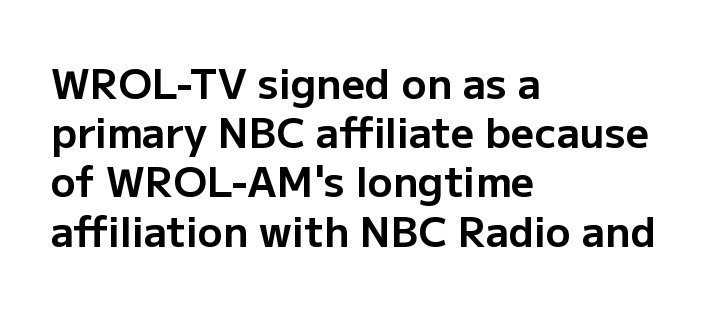
Horizontally, the lines are justified to the leading edge only. Descender tails drop into unmarked territory. The letterforms sit shoulder to shoulder at normal distance. The letters advance in unequal steps, a hallmark of proportional type. This is roman type, the default non-slanted kind.
